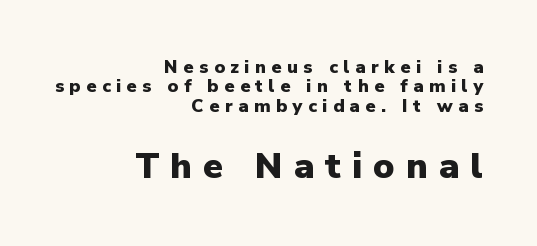
The image shows 36 px heavy sans-serif type, upright; set right-aligned, tight line spacing (1.08x), unusually wide letter spacing (+0.31 em), not underlined; the second (bottom) block is 2.0x larger; low stroke contrast and a medium x-height.
